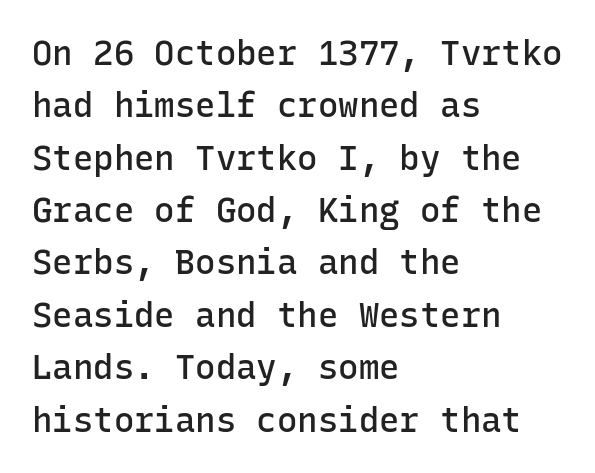
No word sits above an underline. The text was rendered using a sans face with plain stroke endings. The block of text has a typical density, with ordinary space between rows. Compared with typical body copy, the letter spacing here is the same.
